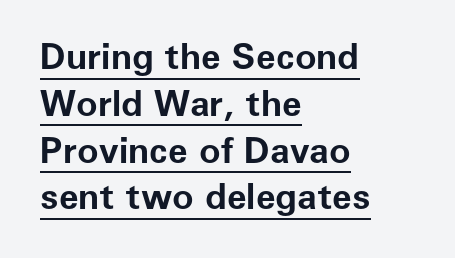
Q: Is the text bold? A: Yes.
Q: Is the text italic (slanted)? A: No, it is upright.
Q: Is the typeface a serif or a sans-serif typeface? A: Sans-serif.
Q: Is the text underlined? A: Yes.
Q: How is the paragraph aligned? A: Left-aligned.
Q: Is the spacing between letters normal or unusually wide? A: Normal.
Q: Is the spacing between lines tight, normal or loose? A: Normal.
Q: Width (condensed, normal, or wide)? A: Normal.
Q: Stroke contrast? A: Low.
Q: x-height? A: Medium.
Q: Monospaced? A: No.
